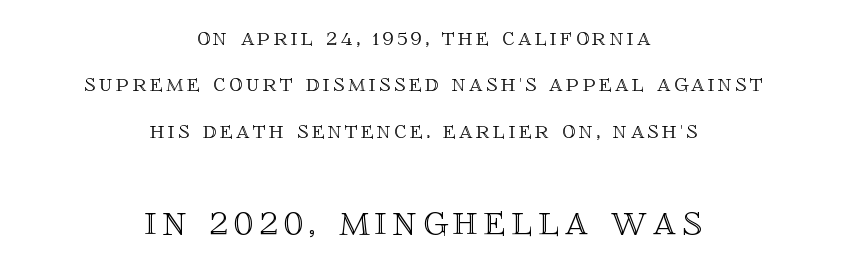
{"italic": "no", "width": "normal", "x_height": "large", "monospaced": "no", "underline": "no", "align": "center", "line_spacing_ratio": 1.78, "larger_block": "second", "size_ratio": 1.73, "glyph_px": 45}
